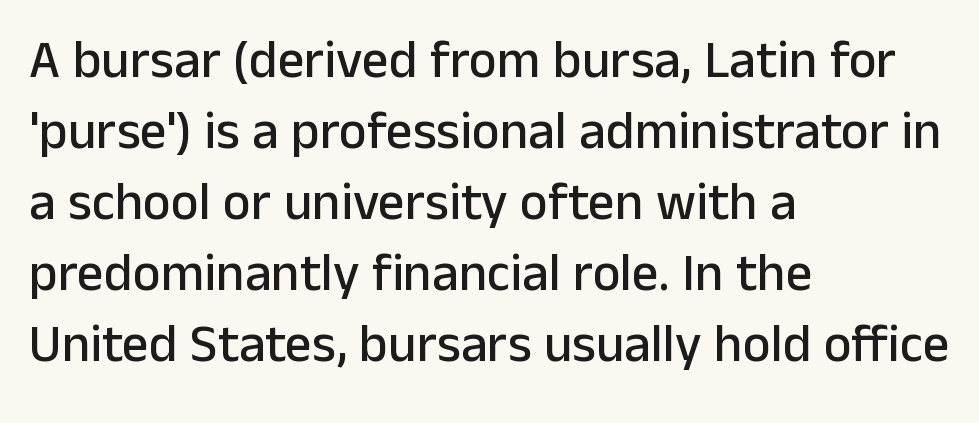
Q: Is the text italic (slanted)? A: No, it is upright.
Q: Is the typeface a serif or a sans-serif typeface? A: Sans-serif.
Q: Is the text underlined? A: No.
Q: How is the paragraph aligned? A: Left-aligned.
Q: Is the spacing between letters normal or unusually wide? A: Normal.
Q: Is the spacing between lines tight, normal or loose? A: Normal.
Q: Width (condensed, normal, or wide)? A: Normal.
Q: Stroke contrast? A: Low.
Q: x-height? A: Medium.
Q: Monospaced? A: No.
